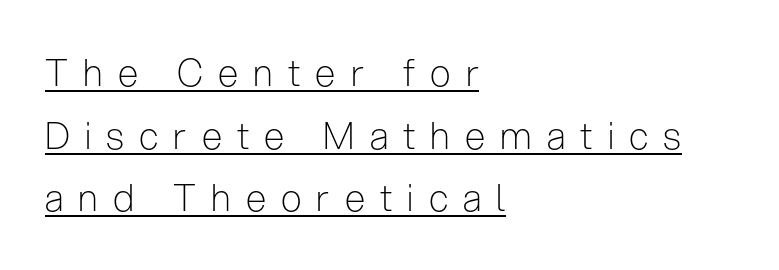
Horizontal alignment here is leftward, the default for most running prose. Examine the stroke ends and you'll find no serifs. Regular leading. Counters stay open thanks to moderate or lighter strokes. Posture: straight, roman, zero tilt.
